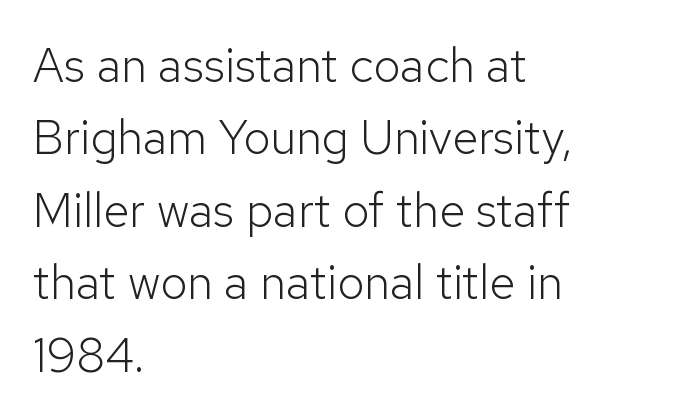
Q: Is the text bold? A: No.
Q: Is the text italic (slanted)? A: No, it is upright.
Q: Is the typeface a serif or a sans-serif typeface? A: Sans-serif.
Q: Is the text underlined? A: No.
Q: How is the paragraph aligned? A: Left-aligned.
Q: Is the spacing between letters normal or unusually wide? A: Normal.
Q: Is the spacing between lines tight, normal or loose? A: Normal.
Q: Width (condensed, normal, or wide)? A: Normal.
Q: Stroke contrast? A: Low.
Q: x-height? A: Medium.
Q: Monospaced? A: No.
